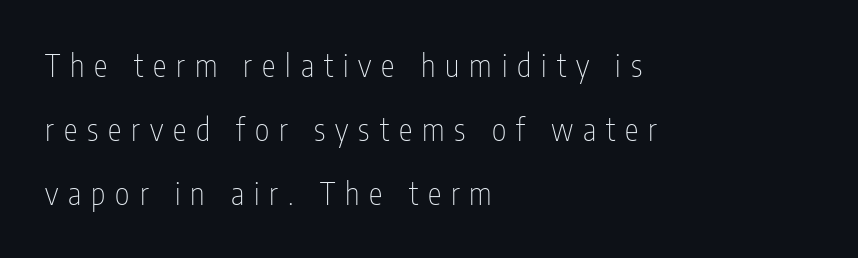
Q: Is the text bold? A: No.
Q: Is the text italic (slanted)? A: No, it is upright.
Q: Is the typeface a serif or a sans-serif typeface? A: Sans-serif.
Q: Is the text underlined? A: No.
Q: How is the paragraph aligned? A: Left-aligned.
Q: Is the spacing between letters normal or unusually wide? A: Unusually wide.
Q: Is the spacing between lines tight, normal or loose? A: Loose.
Q: Width (condensed, normal, or wide)? A: Condensed.
Q: Stroke contrast? A: Low.
Q: x-height? A: Medium.
Q: Monospaced? A: No.
